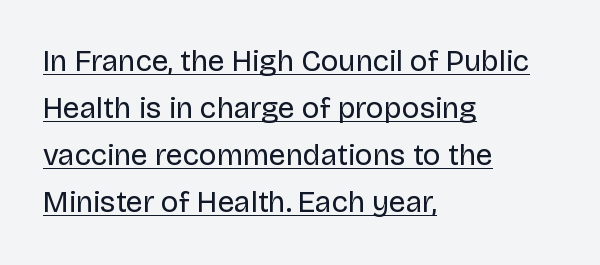
{"serif": "no", "italic": "no", "bold": "no", "weight": "regular", "width": "normal", "stroke_contrast": "low", "x_height": "large", "monospaced": "no", "underline": "yes", "align": "left", "line_spacing": "normal", "line_spacing_ratio": 1.57, "letter_spacing": "normal", "letter_spacing_em": 0.0, "glyph_px": 30}
